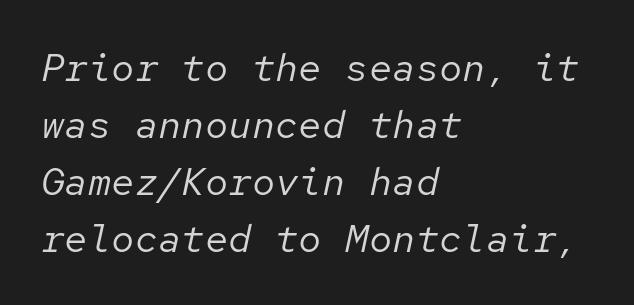
Q: Is the text bold? A: No.
Q: Is the text italic (slanted)? A: Yes, it leans right by about 12 degrees.
Q: Is the text underlined? A: No.
Q: How is the paragraph aligned? A: Left-aligned.
Q: Is the spacing between letters normal or unusually wide? A: Normal.
Q: Is the spacing between lines tight, normal or loose? A: Normal.
Q: Width (condensed, normal, or wide)? A: Normal.
Q: Stroke contrast? A: Low.
Q: x-height? A: Medium.
Q: Monospaced? A: Yes.
